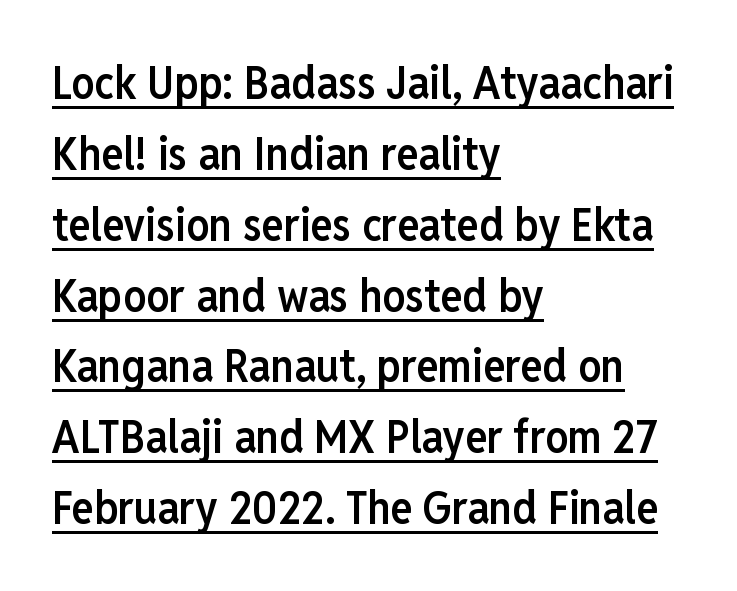
The image shows 46 px semibold, condensed sans-serif type, upright; set left-aligned, normal line spacing (1.54x), normal letter spacing, underlined; low stroke contrast and a medium x-height.
